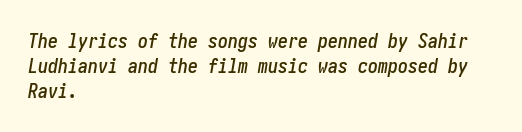
Does the copy run flush right? No — it runs flush left. Decoration check: the copy has no underline. The specimen reads as italic at a glance. The type is set solid horizontally, with unmodified tracking.
